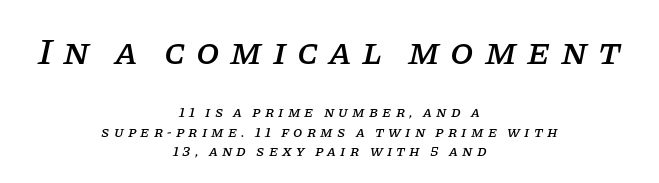
{"serif": "yes", "italic": "yes", "lean": "right", "slant_degrees": 11, "width": "normal", "stroke_contrast": "low", "x_height": "large", "monospaced": "no", "underline": "no", "align": "center", "line_spacing": "normal", "line_spacing_ratio": 1.29, "letter_spacing": "wide", "letter_spacing_em": 0.27, "larger_block": "first", "size_ratio": 2.53, "glyph_px": 38}
